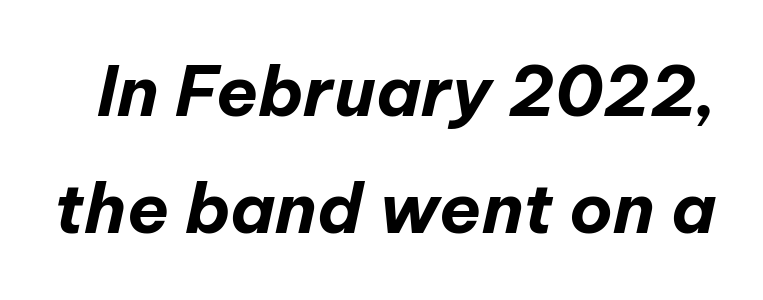
The image shows 69 px bold type, italic (leaning right); set normal line spacing (1.7x), normal letter spacing, not underlined; low stroke contrast and a medium x-height.
